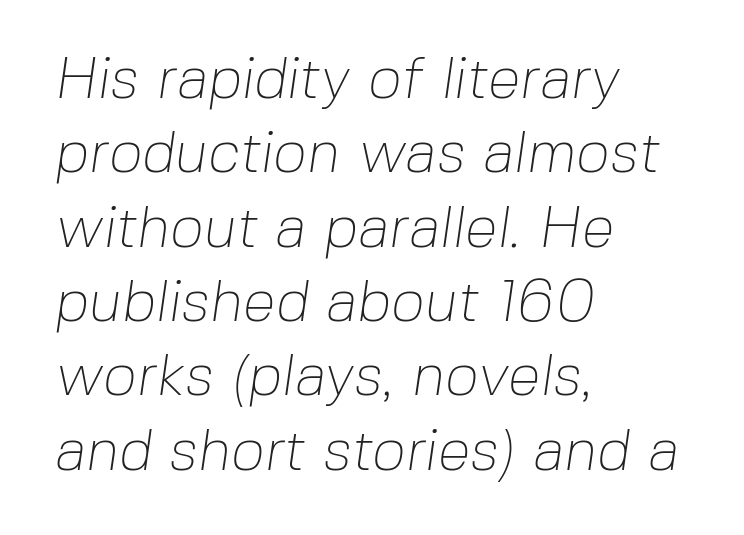
{"serif": "no", "bold": "no", "weight": "thin", "width": "normal", "stroke_contrast": "low", "x_height": "medium", "monospaced": "no", "underline": "no", "align": "left", "line_spacing": "normal", "line_spacing_ratio": 1.26, "letter_spacing": "normal", "letter_spacing_em": 0.0, "glyph_px": 59}
